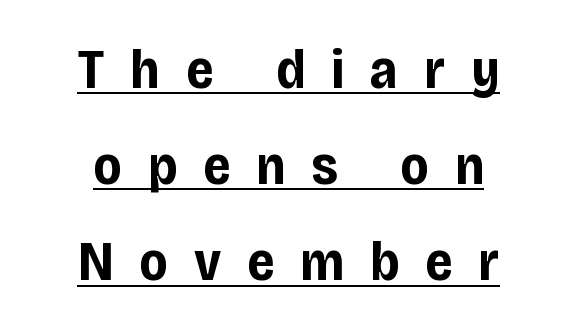
Q: Is the text bold? A: Yes.
Q: Is the text italic (slanted)? A: No, it is upright.
Q: Is the typeface a serif or a sans-serif typeface? A: Sans-serif.
Q: Is the text underlined? A: Yes.
Q: How is the paragraph aligned? A: Centered.
Q: Is the spacing between letters normal or unusually wide? A: Unusually wide.
Q: Width (condensed, normal, or wide)? A: Condensed.
Q: Stroke contrast? A: Low.
Q: x-height? A: Large.
Q: Monospaced? A: No.
